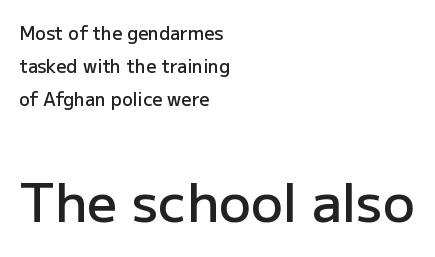
{"serif": "no", "italic": "no", "bold": "semi", "weight": "semibold", "width": "normal", "stroke_contrast": "low", "x_height": "medium", "monospaced": "no", "underline": "no", "align": "left", "line_spacing_ratio": 1.82, "letter_spacing": "normal", "letter_spacing_em": 0.0, "larger_block": "second", "size_ratio": 2.94, "glyph_px": 53}
